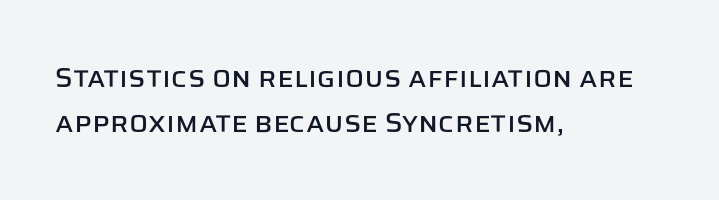
{"serif": "no", "italic": "no", "width": "normal", "stroke_contrast": "low", "x_height": "large", "monospaced": "no", "underline": "no", "align": "left", "line_spacing": "normal", "line_spacing_ratio": 1.59, "letter_spacing": "normal", "letter_spacing_em": 0.0, "glyph_px": 28}
